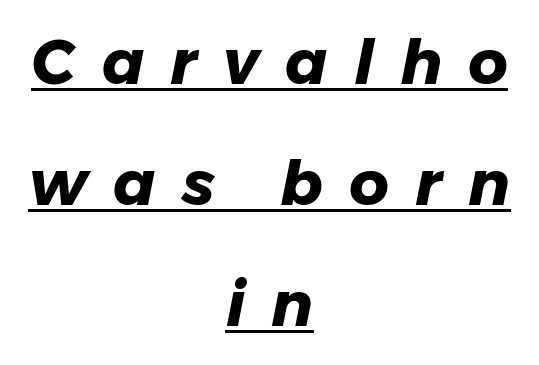
{"italic": "yes", "lean": "right", "slant_degrees": 11, "bold": "yes", "weight": "heavy", "width": "normal", "stroke_contrast": "low", "x_height": "medium", "monospaced": "no", "underline": "yes", "align": "center", "line_spacing": "loose", "line_spacing_ratio": 1.95, "letter_spacing": "wide", "letter_spacing_em": 0.42, "glyph_px": 62}
